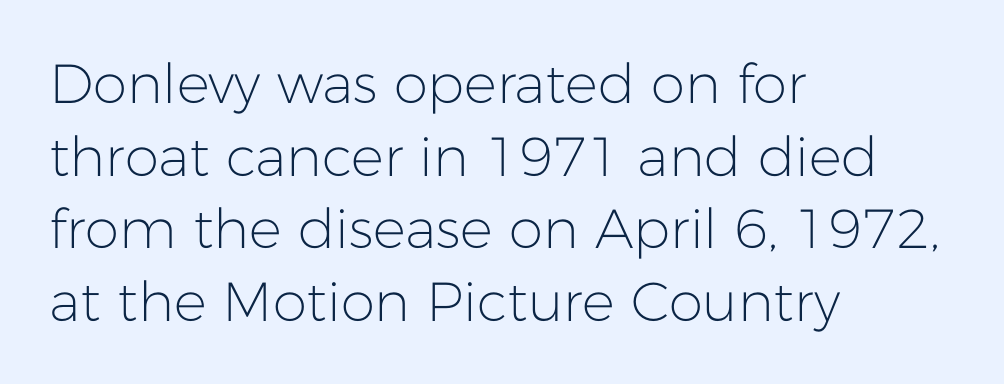
Q: Is the text bold? A: No.
Q: Is the text italic (slanted)? A: No, it is upright.
Q: Is the typeface a serif or a sans-serif typeface? A: Sans-serif.
Q: Is the text underlined? A: No.
Q: How is the paragraph aligned? A: Left-aligned.
Q: Is the spacing between letters normal or unusually wide? A: Normal.
Q: Is the spacing between lines tight, normal or loose? A: Normal.
Q: Width (condensed, normal, or wide)? A: Normal.
Q: Stroke contrast? A: Low.
Q: x-height? A: Medium.
Q: Monospaced? A: No.
